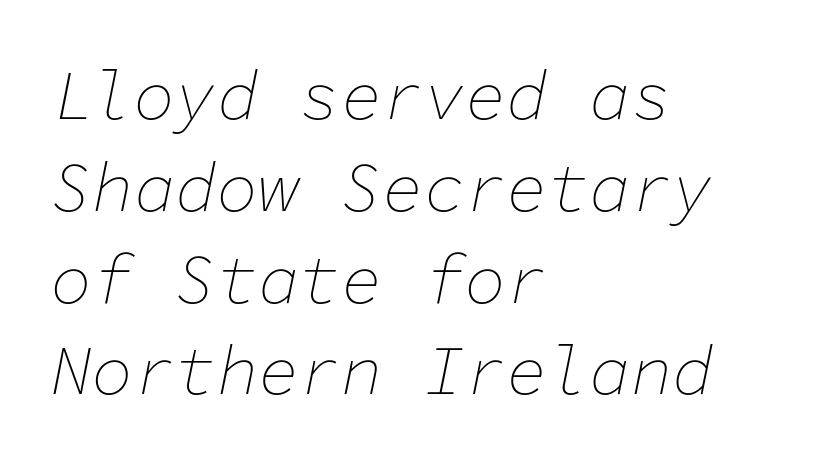
Q: Is the text bold? A: No.
Q: Is the text italic (slanted)? A: Yes, it leans right by about 11 degrees.
Q: Is the text underlined? A: No.
Q: How is the paragraph aligned? A: Left-aligned.
Q: Is the spacing between letters normal or unusually wide? A: Normal.
Q: Is the spacing between lines tight, normal or loose? A: Normal.
Q: Width (condensed, normal, or wide)? A: Normal.
Q: Stroke contrast? A: Low.
Q: x-height? A: Medium.
Q: Monospaced? A: Yes.
